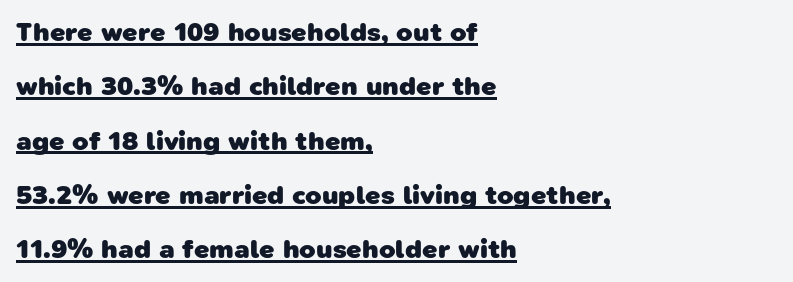
{"bold": "yes", "underline": "yes", "align": "left", "line_spacing": "loose", "line_spacing_ratio": 2.01, "letter_spacing": "normal", "letter_spacing_em": 0.0, "glyph_px": 27}
